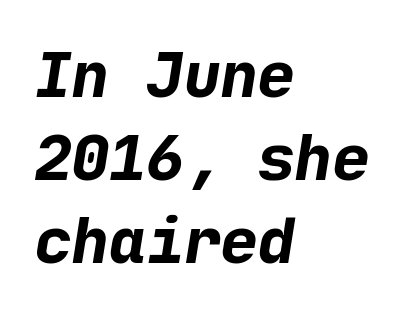
The font family rendered here belongs to the sans-serif group. This rendering leaves character spacing at its baseline value. Bare-footed words on every line. A typesetter would call this leading conventional body-copy spacing. Typographic density is high because the face is bold. Horizontal alignment here is leftward, the default for most running prose.
